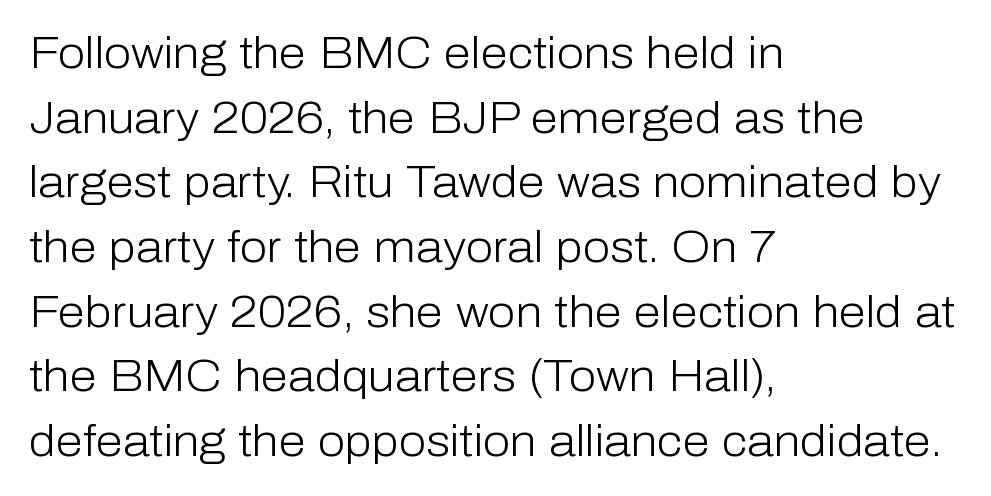
Students, note that the glyphs here touch the page at normal intervals. Compared with a centered layout, this one pins lines to the left instead. This block has exactly the height ordinary leading produces. The glyphs in this specimen are sans serif. Tall strokes in this sample are plumb rather than angled. Think of a printed novel: that variable character pitch is what you see here.
